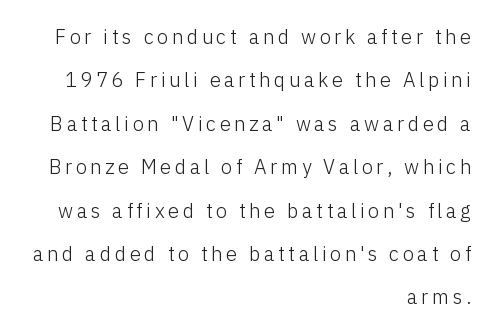
Q: Is the text bold? A: No.
Q: Is the text italic (slanted)? A: No, it is upright.
Q: Is the text underlined? A: No.
Q: How is the paragraph aligned? A: Right-aligned.
Q: Is the spacing between lines tight, normal or loose? A: Loose.
